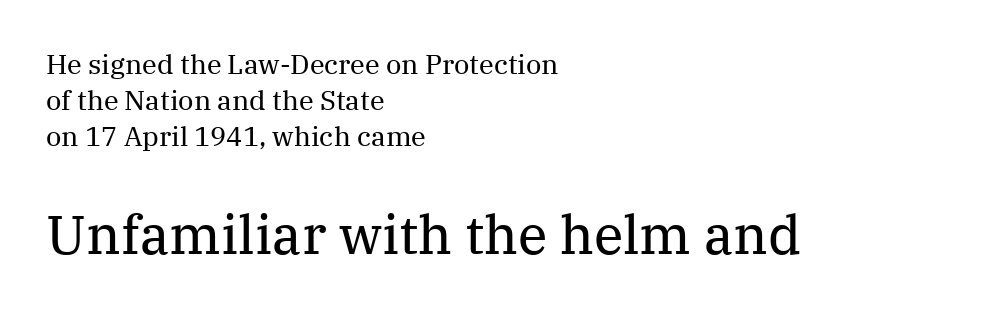
The image shows 54 px regular-weight serif type, upright; set left-aligned, normal line spacing (1.34x), normal letter spacing, not underlined; the second (bottom) block is 2.0x larger; medium stroke contrast and a medium x-height.
